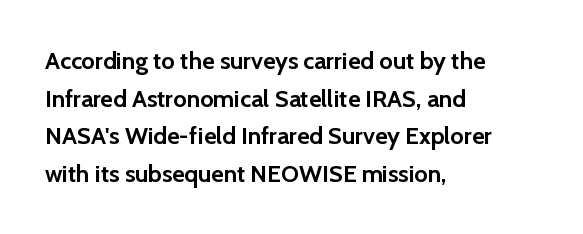
{"italic": "no", "bold": "yes", "underline": "no", "align": "left", "line_spacing": "normal", "line_spacing_ratio": 1.57, "letter_spacing": "normal", "letter_spacing_em": 0.0, "glyph_px": 24}
